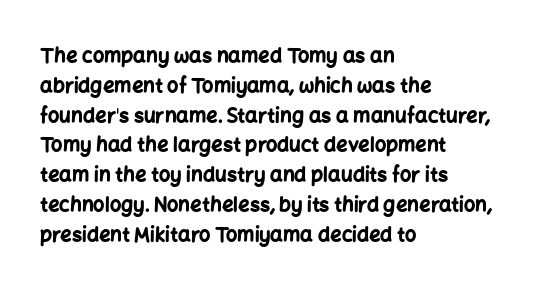
Summary of weight: heavy, a full bold. This sample is left-justified, so line endings fall wherever the words run out. The type sits square on the baseline with zero lean. The lines sit at an ordinary, default distance from one another. A bare baseline throughout the passage. This sample uses plain, unmodified letter spacing.
